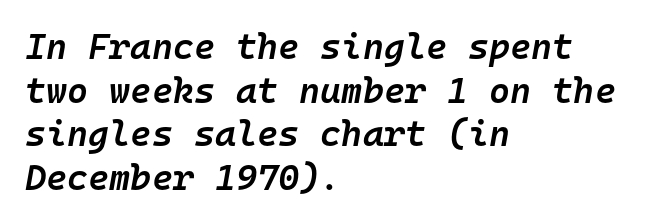
A student would call this left alignment; a typographer would say flush left, rag right. What stands out about the letter spacing? Nothing — it is the standard amount. The face used here has a pronounced slope to its letters. Any mark beneath the type? The region is blank.
